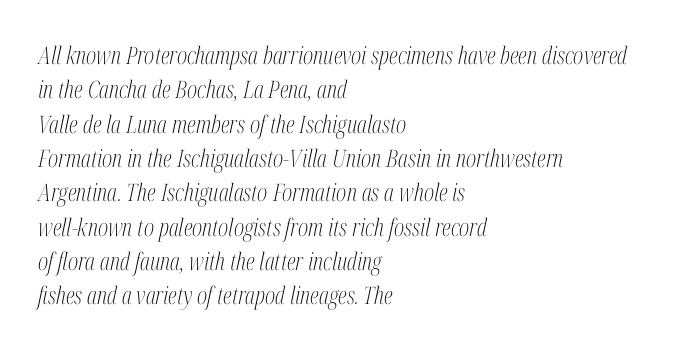
Q: Is the text bold? A: No.
Q: Is the text italic (slanted)? A: Yes, it leans right by about 12 degrees.
Q: Is the text underlined? A: No.
Q: How is the paragraph aligned? A: Left-aligned.
Q: Is the spacing between letters normal or unusually wide? A: Normal.
Q: Is the spacing between lines tight, normal or loose? A: Normal.
